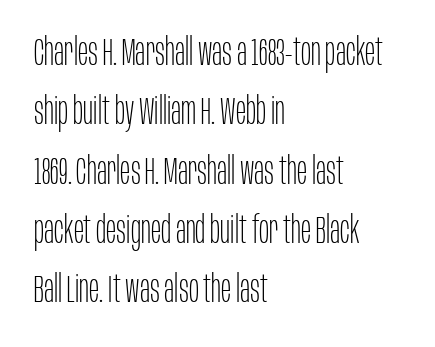
Characters follow at the spacing the type designer built in. The weight would be labelled regular, book, light, or lighter still. Ascenders rise straight up at ninety degrees. Observe the absence of serifs on each vertical stroke in this sample. The line-height multiplier appears to be the usual default.
